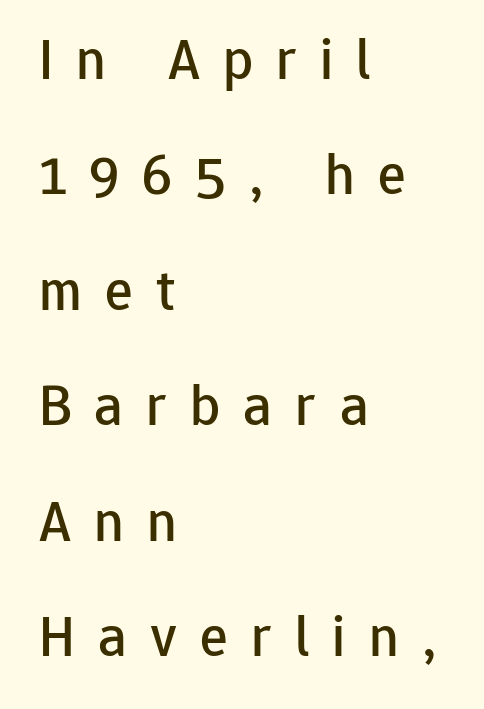
This sample uses a sans-serif face. Each letter keeps its own natural width here, so spacing adapts to shape. These lines were composed using upright roman letters. Anything drawn beneath the words? Only blank space. Each word looks stretched out because of the extra space between its letters. A typesetter would call this leading open, well beyond the default.
